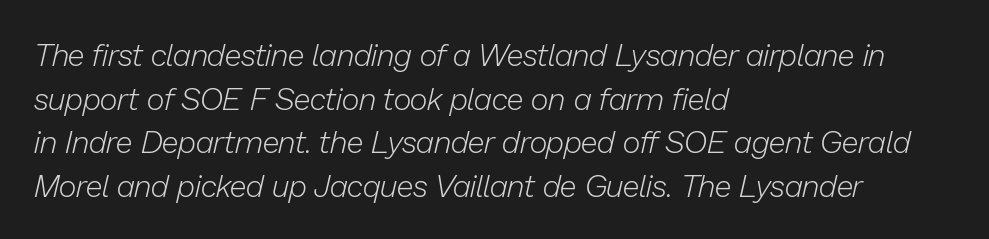
Q: Is the text bold? A: No.
Q: Is the text italic (slanted)? A: Yes, it leans right by about 13 degrees.
Q: Is the text underlined? A: No.
Q: How is the paragraph aligned? A: Left-aligned.
Q: Is the spacing between letters normal or unusually wide? A: Normal.
Q: Is the spacing between lines tight, normal or loose? A: Normal.
Q: Width (condensed, normal, or wide)? A: Normal.
Q: Stroke contrast? A: Low.
Q: x-height? A: Medium.
Q: Monospaced? A: No.
